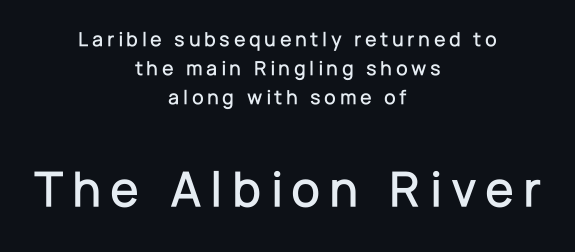
The image shows 52 px sans-serif type, upright; set centered, normal line spacing (1.39x), not underlined; the second (bottom) block is 2.48x larger; low stroke contrast and a medium x-height.
